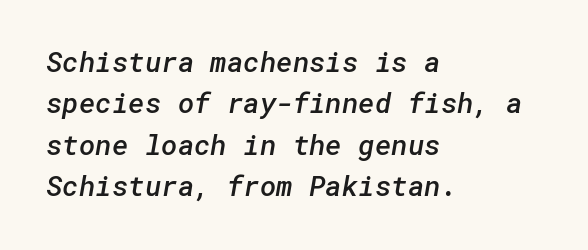
The image shows 28 px semibold sans-serif type; set left-aligned, normal line spacing (1.48x), normal letter spacing, not underlined; low stroke contrast and a medium x-height.
